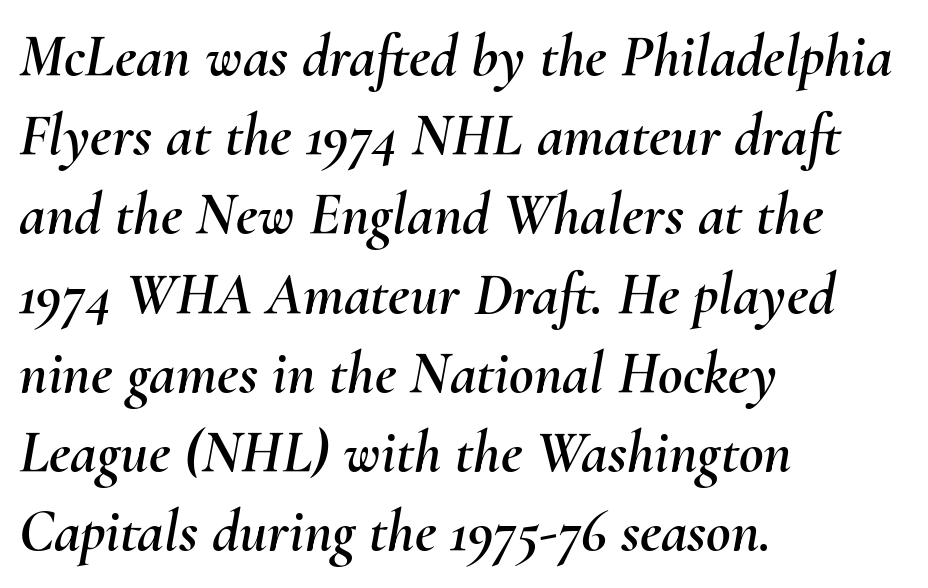
Q: Is the text italic (slanted)? A: Yes, it leans right by about 10 degrees.
Q: Is the text underlined? A: No.
Q: How is the paragraph aligned? A: Left-aligned.
Q: Is the spacing between letters normal or unusually wide? A: Normal.
Q: Is the spacing between lines tight, normal or loose? A: Normal.
Q: Width (condensed, normal, or wide)? A: Normal.
Q: Stroke contrast? A: Medium.
Q: x-height? A: Small.
Q: Monospaced? A: No.
